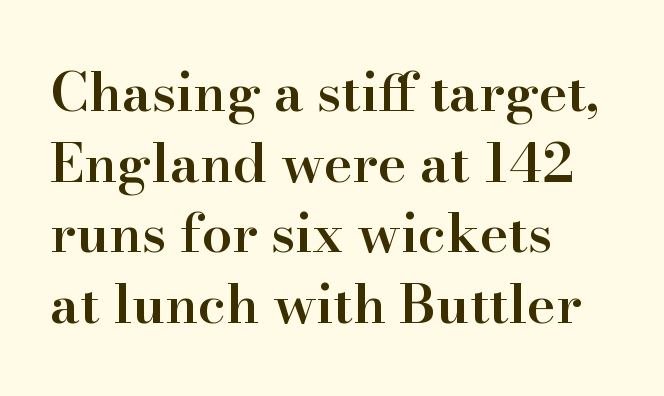
The image shows 54 px semibold serif type, upright; set left-aligned, normal line spacing (1.31x), normal letter spacing, not underlined; high stroke contrast and a small x-height.
